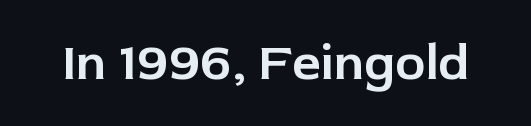
Q: Is the text italic (slanted)? A: No, it is upright.
Q: Is the typeface a serif or a sans-serif typeface? A: Sans-serif.
Q: Is the text underlined? A: No.
Q: Is the spacing between letters normal or unusually wide? A: Normal.
Q: Width (condensed, normal, or wide)? A: Normal.
Q: Stroke contrast? A: Low.
Q: x-height? A: Medium.
Q: Monospaced? A: No.
